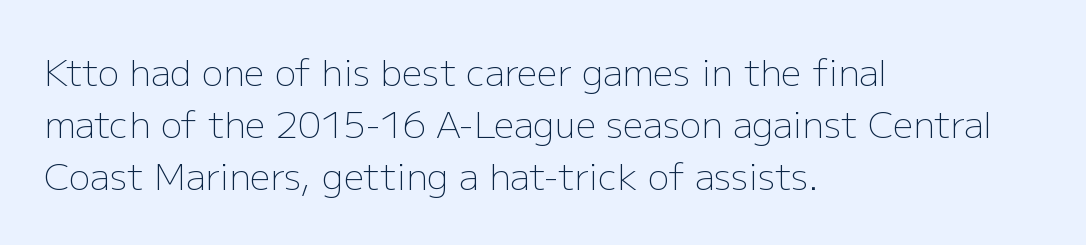
{"serif": "no", "italic": "no", "bold": "no", "weight": "light", "width": "normal", "stroke_contrast": "low", "x_height": "medium", "monospaced": "no", "underline": "no", "align": "left", "line_spacing": "normal", "line_spacing_ratio": 1.44, "letter_spacing": "normal", "letter_spacing_em": 0.0, "glyph_px": 36}
